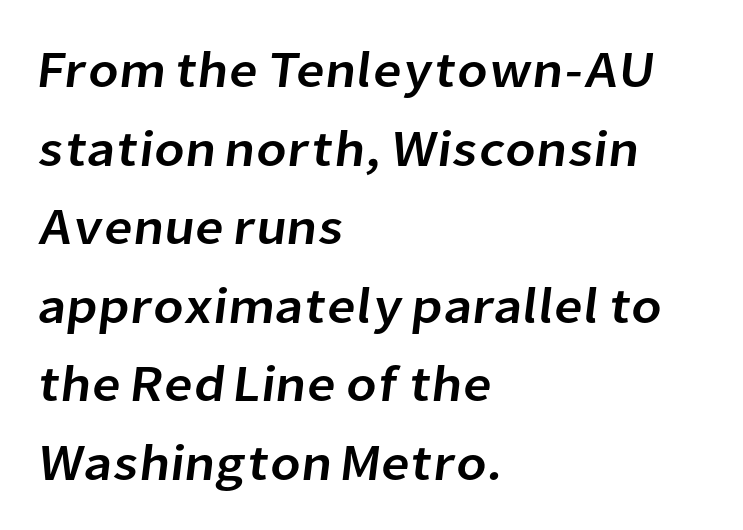
The image shows 51 px sans-serif type; set left-aligned, normal line spacing (1.54x), normal letter spacing, not underlined; low stroke contrast and a medium x-height.
